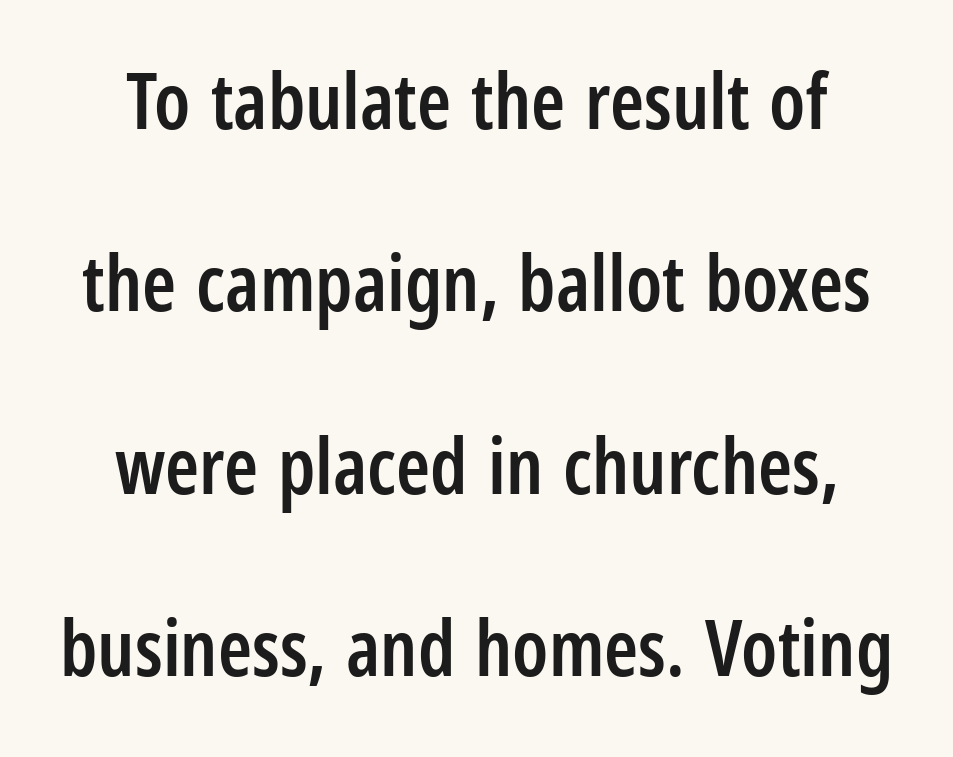
The image shows 77 px semibold, condensed sans-serif type, upright; set centered, loose line spacing (2.37x), normal letter spacing, not underlined; low stroke contrast and a medium x-height.
